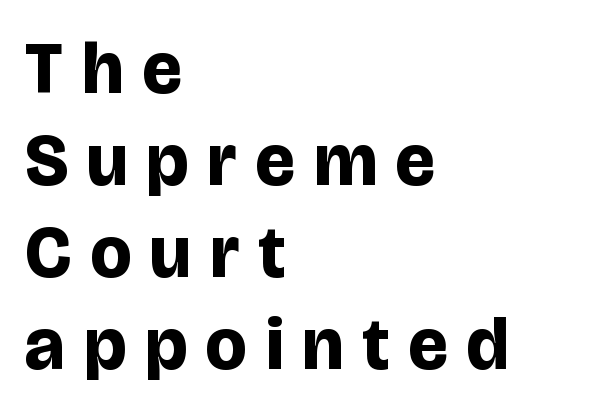
Q: Is the text bold? A: Yes.
Q: Is the text italic (slanted)? A: No, it is upright.
Q: Is the typeface a serif or a sans-serif typeface? A: Sans-serif.
Q: Is the text underlined? A: No.
Q: How is the paragraph aligned? A: Left-aligned.
Q: Is the spacing between letters normal or unusually wide? A: Unusually wide.
Q: Is the spacing between lines tight, normal or loose? A: Normal.
Q: Width (condensed, normal, or wide)? A: Normal.
Q: Stroke contrast? A: Low.
Q: x-height? A: Large.
Q: Monospaced? A: No.
